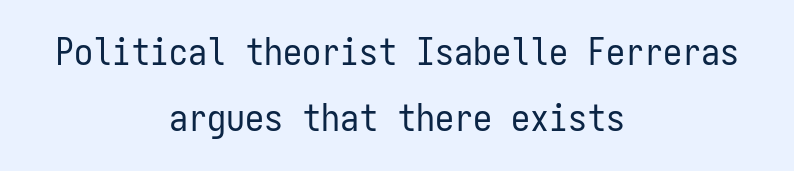
Q: Is the text bold? A: No.
Q: Is the text italic (slanted)? A: No, it is upright.
Q: Is the typeface a serif or a sans-serif typeface? A: Sans-serif.
Q: Is the text underlined? A: No.
Q: How is the paragraph aligned? A: Centered.
Q: Is the spacing between letters normal or unusually wide? A: Normal.
Q: Width (condensed, normal, or wide)? A: Condensed.
Q: Stroke contrast? A: Low.
Q: x-height? A: Medium.
Q: Monospaced? A: Yes.
